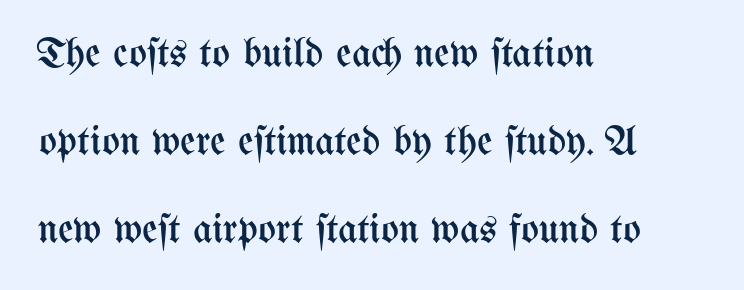
The image shows 42 px regular-weight, condensed type, upright; set left-aligned, loose line spacing (2.09x), normal letter spacing, not underlined; medium stroke contrast and a medium x-height.
